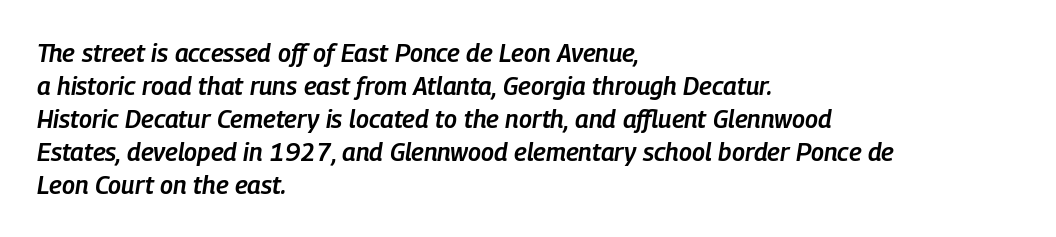
Q: Is the text bold? A: Semi-bold.
Q: Is the text italic (slanted)? A: Yes, it leans right by about 9 degrees.
Q: Is the text underlined? A: No.
Q: How is the paragraph aligned? A: Left-aligned.
Q: Is the spacing between letters normal or unusually wide? A: Normal.
Q: Is the spacing between lines tight, normal or loose? A: Normal.
